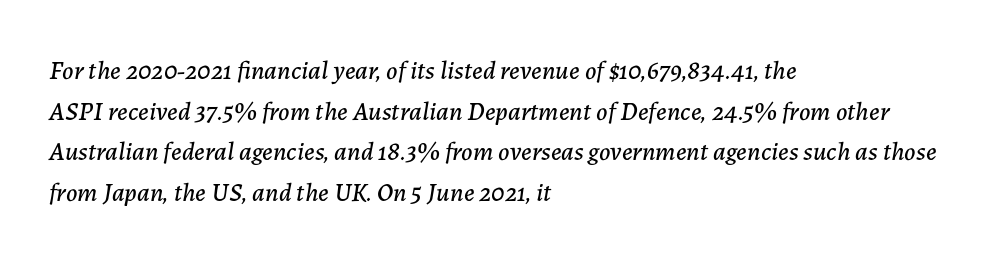
Leftover space on each line is placed entirely after the last word. Words float on clear page, feet unadorned. There's an unmistakable incline to the writing here. Regarding leading, the lines here are spaced in the standard way. Does extra space separate the letters? No, they use regular spacing.
